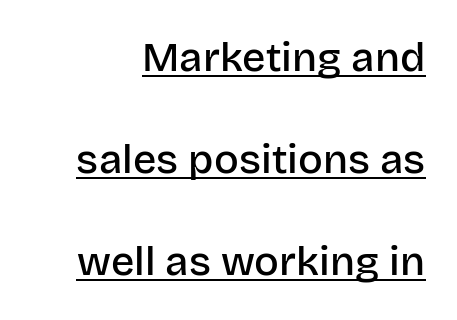
Q: Is the text bold? A: Semi-bold.
Q: Is the text italic (slanted)? A: No, it is upright.
Q: Is the typeface a serif or a sans-serif typeface? A: Sans-serif.
Q: Is the text underlined? A: Yes.
Q: Is the spacing between letters normal or unusually wide? A: Normal.
Q: Is the spacing between lines tight, normal or loose? A: Loose.
Q: Width (condensed, normal, or wide)? A: Normal.
Q: Stroke contrast? A: Low.
Q: x-height? A: Large.
Q: Monospaced? A: No.
